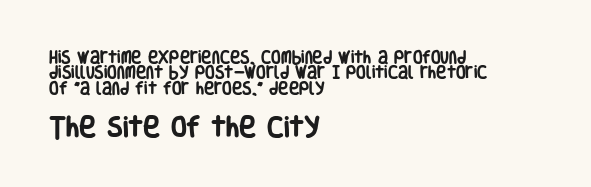
Type without underlining. The emphasis by scale lands on block number two, below. It's the straight-up-and-down kind of type. Short note: letters normally spaced. Caption: multi-line text, flush left, ragged right. A typesetter would call this leading minimal, almost set solid.
